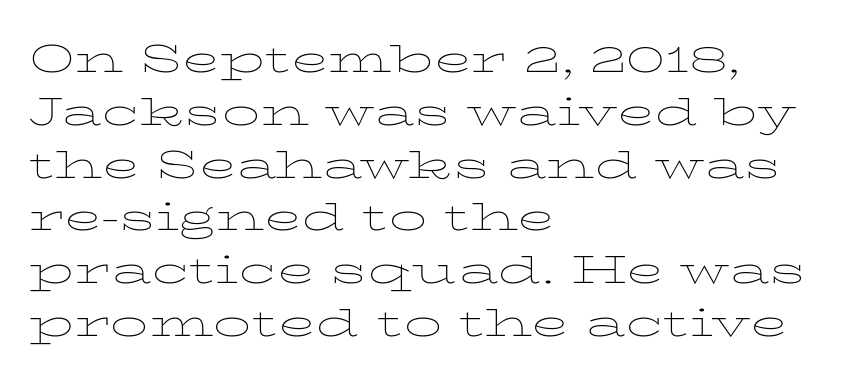
The image shows 38 px thin, wide serif type, upright; set left-aligned, normal line spacing (1.39x), normal letter spacing, not underlined; low stroke contrast and a medium x-height.
